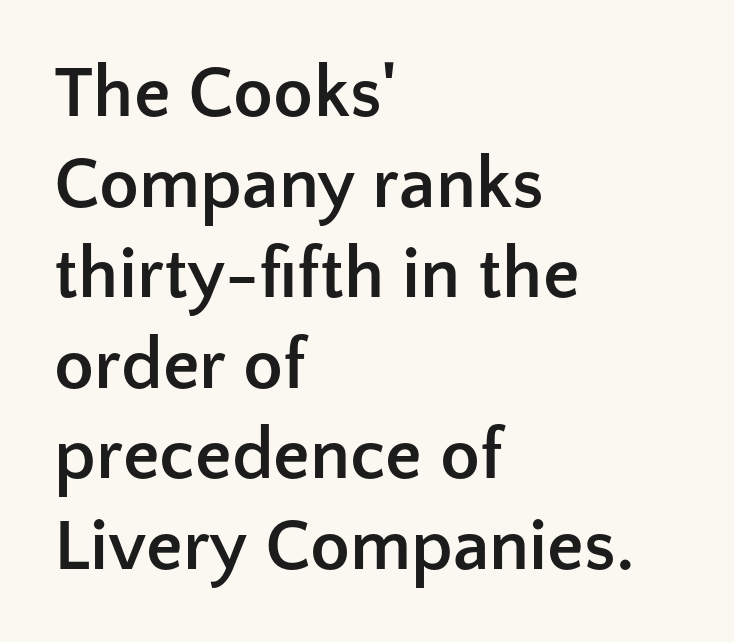
{"serif": "no", "italic": "no", "bold": "yes", "weight": "semibold", "width": "normal", "stroke_contrast": "low", "x_height": "medium", "monospaced": "no", "underline": "no", "align": "left", "line_spacing_ratio": 1.24, "letter_spacing": "normal", "letter_spacing_em": 0.0, "glyph_px": 73}
